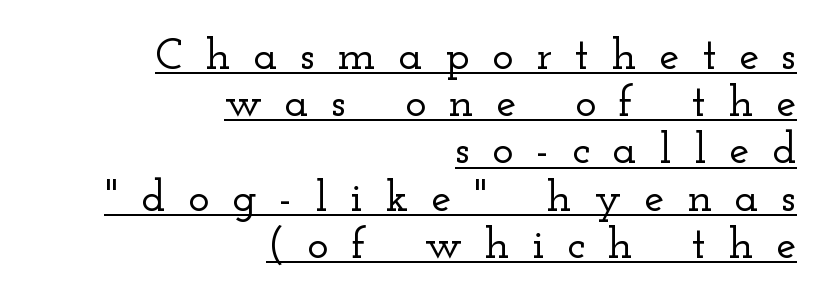
Q: Is the text italic (slanted)? A: No, it is upright.
Q: Is the typeface a serif or a sans-serif typeface? A: Serif.
Q: Is the text underlined? A: Yes.
Q: How is the paragraph aligned? A: Right-aligned.
Q: Is the spacing between letters normal or unusually wide? A: Unusually wide.
Q: Is the spacing between lines tight, normal or loose? A: Tight.
Q: Width (condensed, normal, or wide)? A: Wide.
Q: Stroke contrast? A: Low.
Q: x-height? A: Small.
Q: Monospaced? A: No.
